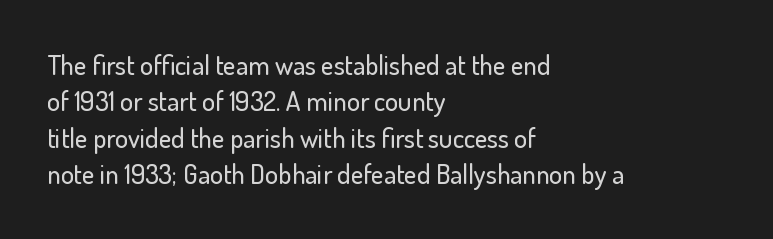
The image shows 27 px text type, upright; set left-aligned, normal line spacing (1.35x), normal letter spacing, not underlined.
